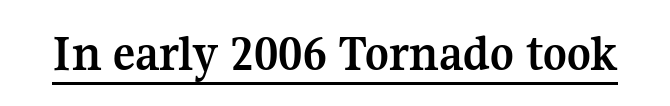
Q: Is the text bold? A: Yes.
Q: Is the text italic (slanted)? A: No, it is upright.
Q: Is the typeface a serif or a sans-serif typeface? A: Serif.
Q: Is the text underlined? A: Yes.
Q: Is the spacing between letters normal or unusually wide? A: Normal.
Q: Width (condensed, normal, or wide)? A: Normal.
Q: Stroke contrast? A: Medium.
Q: x-height? A: Medium.
Q: Monospaced? A: No.
